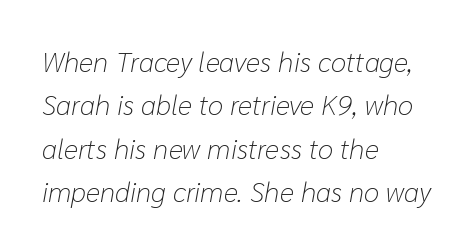
Vertically, the passage feels balanced, rows spaced as you'd expect. A typesetter would call this proportional, since set widths differ per character. Words float on clear page, feet unadorned. A typesetter would mark this as italic. These glyphs show unthickened strokes, regular width or finer.
